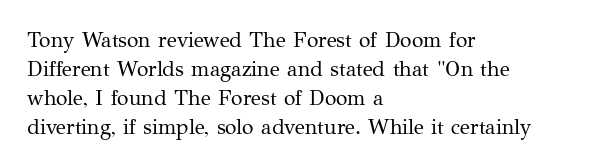
The image shows 21 px text type, upright; set left-aligned, normal line spacing (1.38x), normal letter spacing, not underlined.
